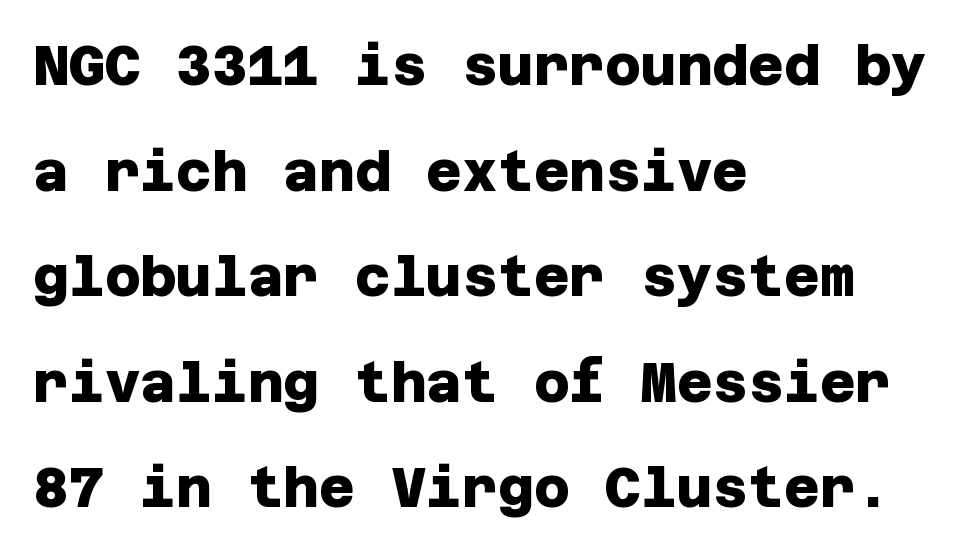
How are the letters spaced? Ordinarily, with no added tracking. Clear beneath every line of the passage. The characters look thick and weighty, a clear bold. Stroke terminals: plain, sans-serif. The paragraph has a hard left edge and a soft right edge. Interline gaps are noticeably wide in this sample.
